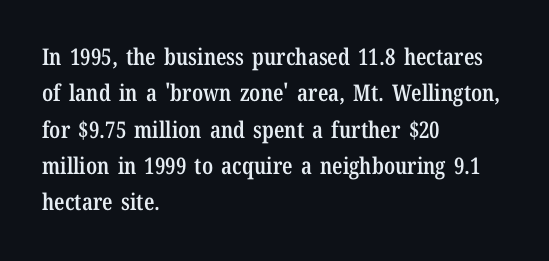
{"italic": "no", "bold": "semi", "underline": "no", "align": "left", "line_spacing": "normal", "line_spacing_ratio": 1.58, "letter_spacing": "normal", "letter_spacing_em": 0.0, "glyph_px": 23}
